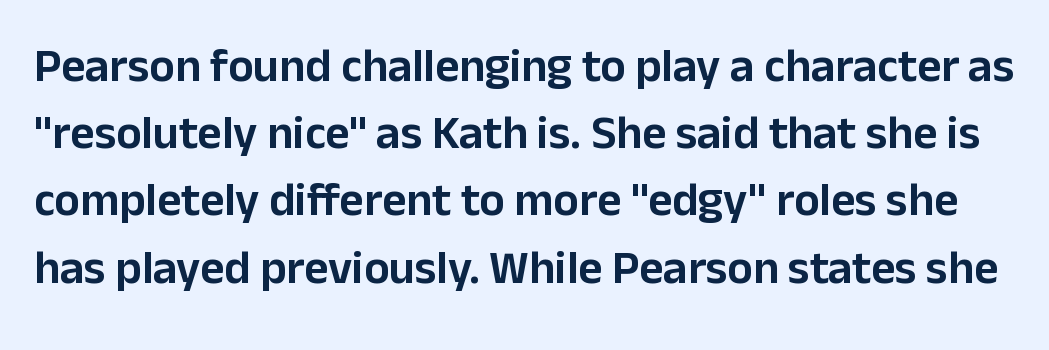
The image shows 47 px sans-serif type, upright; set normal line spacing (1.43x), normal letter spacing, not underlined; low stroke contrast and a medium x-height.
